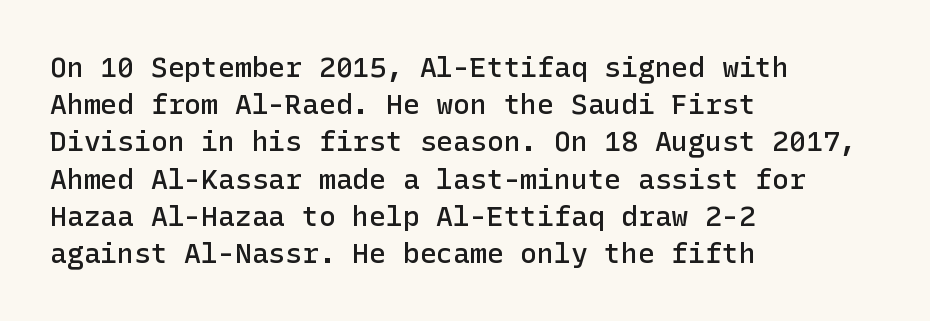
Q: Is the text bold? A: Semi-bold.
Q: Is the text italic (slanted)? A: No, it is upright.
Q: Is the typeface a serif or a sans-serif typeface? A: Sans-serif.
Q: Is the text underlined? A: No.
Q: How is the paragraph aligned? A: Left-aligned.
Q: Is the spacing between letters normal or unusually wide? A: Normal.
Q: Is the spacing between lines tight, normal or loose? A: Normal.
Q: Width (condensed, normal, or wide)? A: Normal.
Q: Stroke contrast? A: Low.
Q: x-height? A: Medium.
